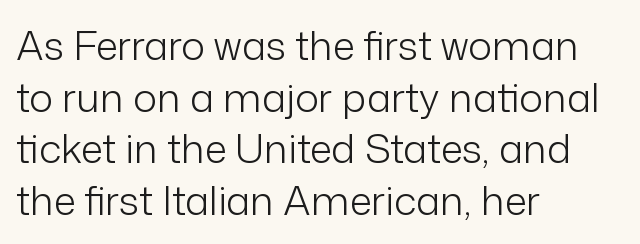
The image shows 40 px light sans-serif type, upright; set left-aligned, normal line spacing (1.29x), normal letter spacing, not underlined; low stroke contrast and a medium x-height.
